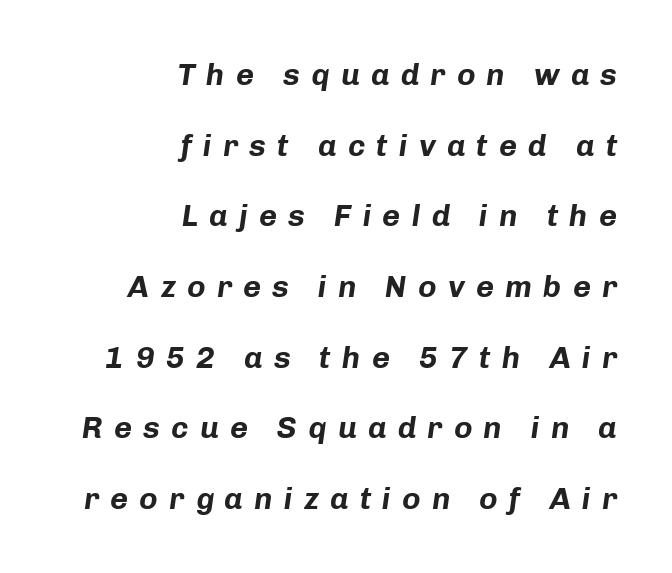
{"italic": "yes", "lean": "right", "slant_degrees": 8, "bold": "yes", "weight": "bold", "width": "normal", "stroke_contrast": "low", "x_height": "medium", "monospaced": "no", "underline": "no", "align": "right", "line_spacing": "loose", "line_spacing_ratio": 2.28, "letter_spacing": "wide", "letter_spacing_em": 0.36, "glyph_px": 31}
